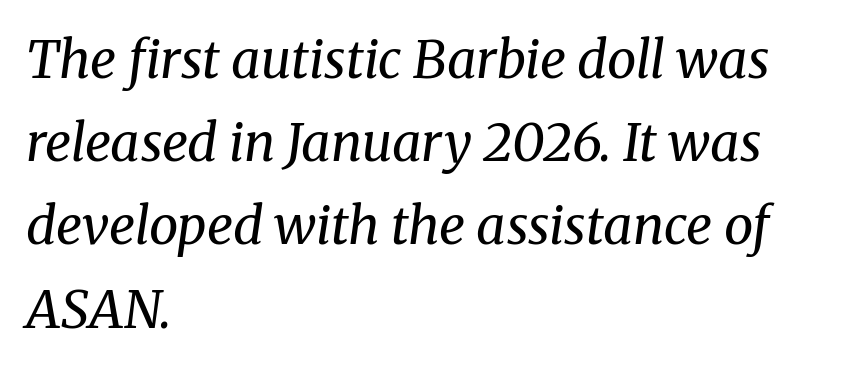
{"serif": "yes", "italic": "yes", "lean": "right", "slant_degrees": 8, "bold": "no", "weight": "regular", "width": "normal", "stroke_contrast": "medium", "x_height": "medium", "monospaced": "no", "underline": "no", "align": "left", "line_spacing": "normal", "line_spacing_ratio": 1.6, "letter_spacing": "normal", "letter_spacing_em": 0.0, "glyph_px": 52}
